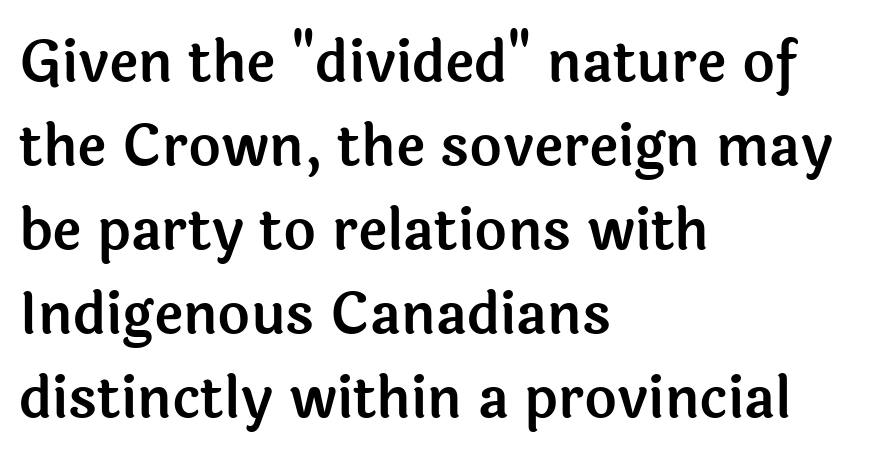
Q: Is the text italic (slanted)? A: No, it is upright.
Q: Is the typeface a serif or a sans-serif typeface? A: Sans-serif.
Q: Is the text underlined? A: No.
Q: How is the paragraph aligned? A: Left-aligned.
Q: Is the spacing between letters normal or unusually wide? A: Normal.
Q: Is the spacing between lines tight, normal or loose? A: Normal.
Q: Width (condensed, normal, or wide)? A: Normal.
Q: x-height? A: Medium.
Q: Monospaced? A: No.
